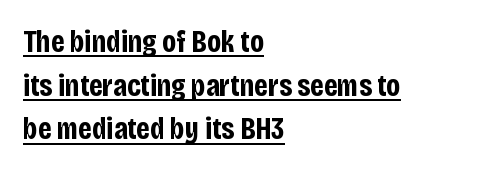
Honestly, the letter spacing is just normal — you wouldn't notice it. The designer went with a sans here, leaving each stem footless. The type sits square on the baseline with zero lean. Set as a true bold cut, around the 700 mark. Emphasis is given by a line drawn under the lettering. The passage shown is typed in a proportional face where columns would drift.
